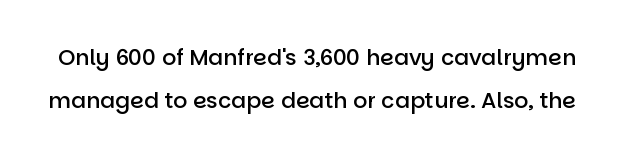
The image shows 22 px text type, upright; set loose line spacing (1.95x), normal letter spacing, not underlined.
